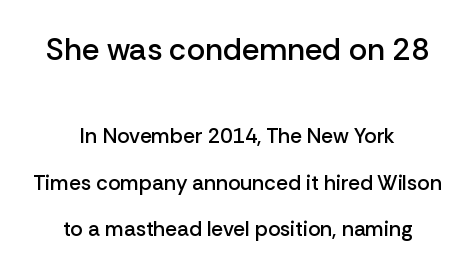
Q: Is the text bold? A: Semi-bold.
Q: Is the text italic (slanted)? A: No, it is upright.
Q: Is the typeface a serif or a sans-serif typeface? A: Sans-serif.
Q: Is the text underlined? A: No.
Q: How is the paragraph aligned? A: Centered.
Q: Is the spacing between letters normal or unusually wide? A: Normal.
Q: Is the spacing between lines tight, normal or loose? A: Loose.
Q: Which block of text is set in a larger size, the first (top) or the second (bottom)? A: The first (top) one.
Q: Width (condensed, normal, or wide)? A: Normal.
Q: Stroke contrast? A: Low.
Q: x-height? A: Medium.
Q: Monospaced? A: No.
